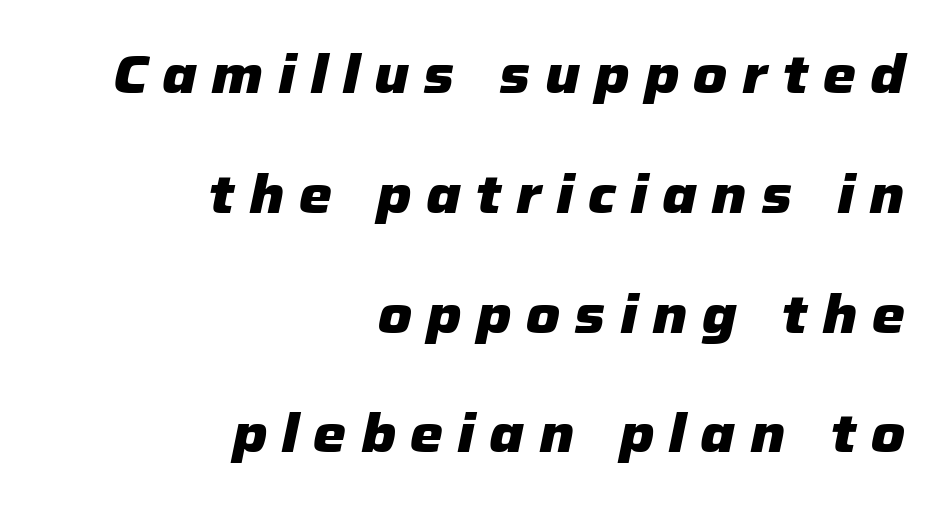
Q: Is the text bold? A: Yes.
Q: Is the text italic (slanted)? A: Yes, it leans right by about 12 degrees.
Q: Is the text underlined? A: No.
Q: How is the paragraph aligned? A: Right-aligned.
Q: Is the spacing between letters normal or unusually wide? A: Unusually wide.
Q: Is the spacing between lines tight, normal or loose? A: Loose.
Q: Width (condensed, normal, or wide)? A: Normal.
Q: Stroke contrast? A: Low.
Q: x-height? A: Medium.
Q: Monospaced? A: No.
